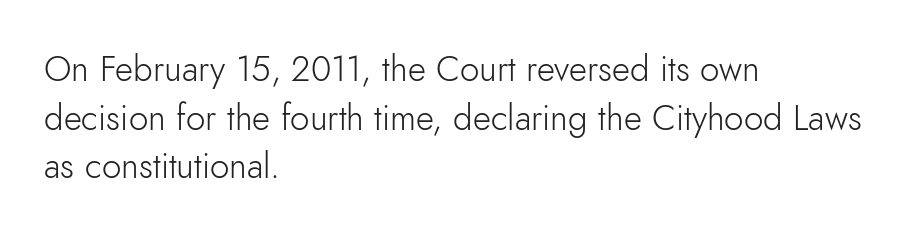
The area under the type is left untouched. Note the varied advance widths — an 'i' is clearly narrower than an 'm'. All the whitespace from short lines collects on the right. The characters are drawn with everyday or finer stroke widths. The letterforms sit shoulder to shoulder at normal distance.
